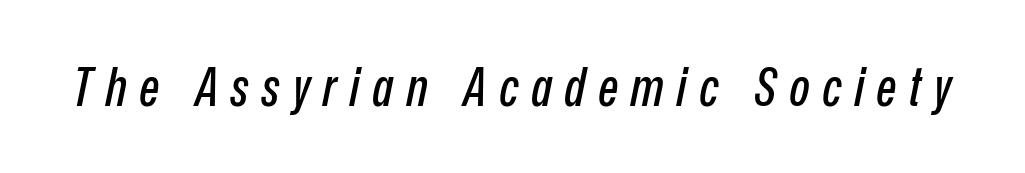
The image shows 53 px condensed type, italic (leaning right); set unusually wide letter spacing (+0.24 em), not underlined; low stroke contrast and a medium x-height.
